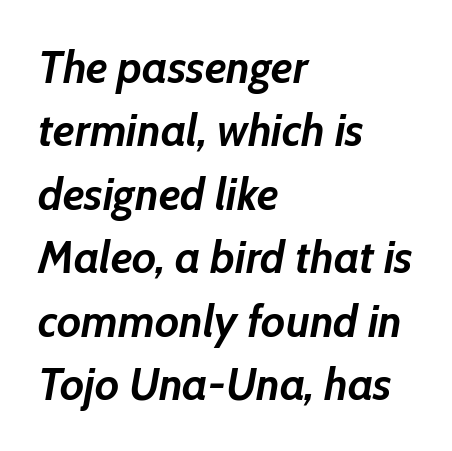
Nobody drew a line under any word here. The letters advance in unequal steps, a hallmark of proportional type. Stroke thickness is high; the sample reads as a true bold. Tall strokes in this sample are angled rather than plumb. The passage shown stacks its lines at a standard gap. This rendering uses left alignment, leaving the right contour irregular.
